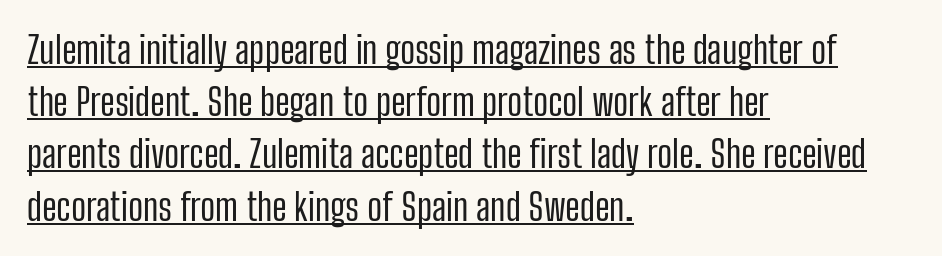
A typesetter would call this proportional, since set widths differ per character. Letterform terminals end flat and unadorned throughout the passage. The letters stand straight up with perfectly vertical stems. Quick note: underline on.
